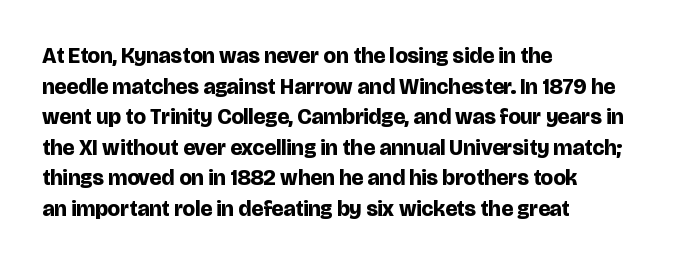
{"italic": "no", "bold": "yes", "underline": "no", "align": "left", "line_spacing": "normal", "line_spacing_ratio": 1.39, "letter_spacing": "normal", "letter_spacing_em": 0.0, "glyph_px": 22}
